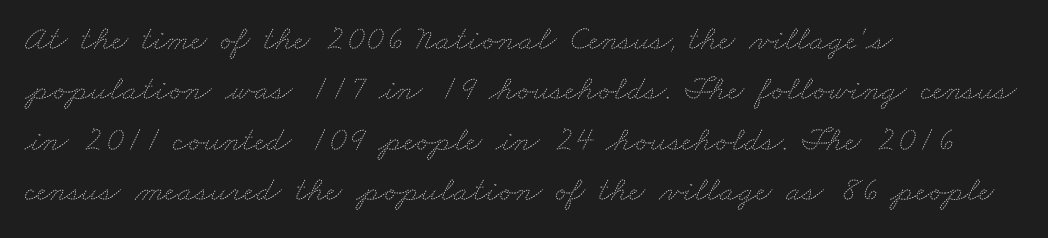
The image shows 35 px thin, wide type; set left-aligned, normal line spacing (1.44x), normal letter spacing, not underlined; medium stroke contrast and a small x-height.
